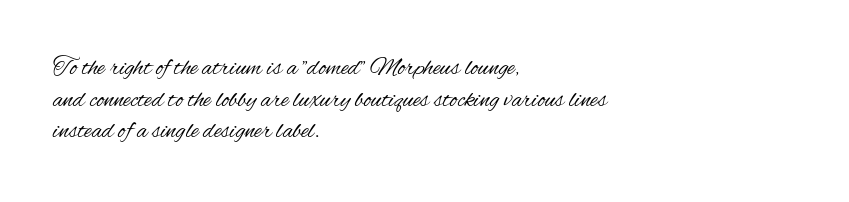
The characters are drawn with everyday or finer stroke widths. The string is rendered with underlining switched off. Leading matches the norm, producing a regular column. This sample uses plain, unmodified letter spacing.
